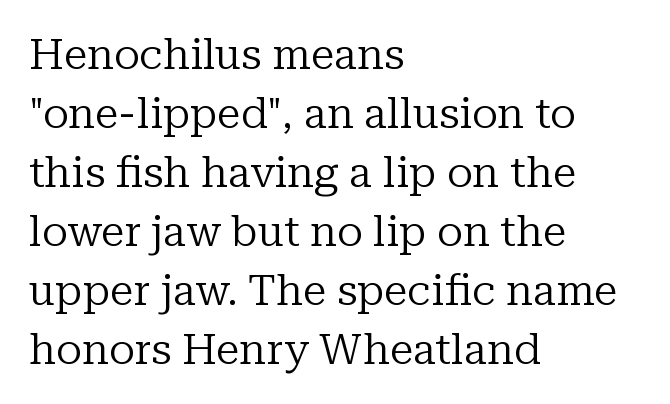
{"serif": "yes", "italic": "no", "bold": "no", "weight": "regular", "width": "normal", "stroke_contrast": "low", "x_height": "medium", "monospaced": "no", "underline": "no", "align": "left", "line_spacing": "normal", "line_spacing_ratio": 1.37, "letter_spacing": "normal", "letter_spacing_em": 0.0, "glyph_px": 43}
